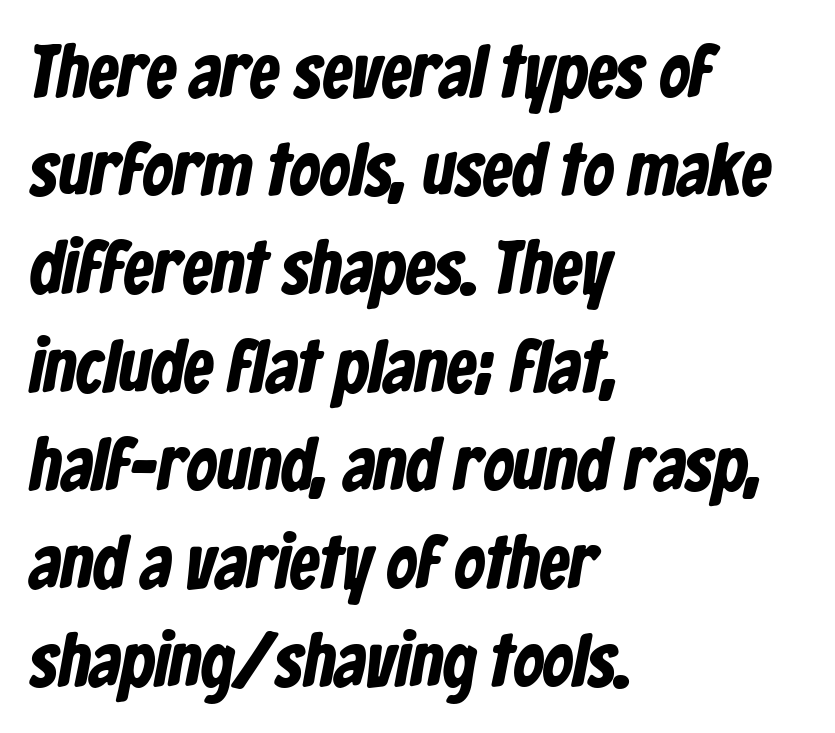
{"serif": "no", "bold": "yes", "weight": "bold", "width": "condensed", "stroke_contrast": "low", "x_height": "medium", "monospaced": "no", "underline": "no", "align": "left", "line_spacing": "normal", "line_spacing_ratio": 1.31, "letter_spacing": "normal", "letter_spacing_em": 0.0, "glyph_px": 75}
